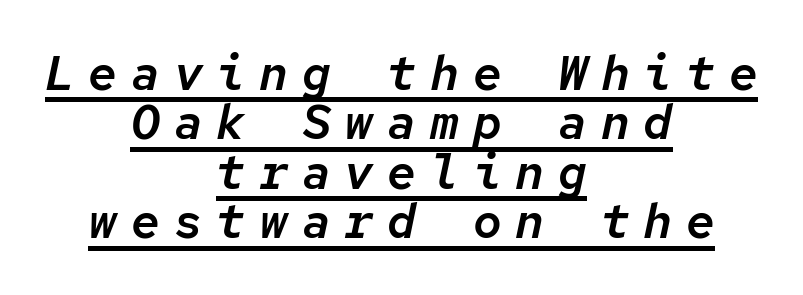
What stands out about the letter spacing? Its width — letters are far apart. The typesetter chose a symmetrical, centered arrangement here. Every character sits at an angle, as italics do. This sample has the even, mechanical cadence of fixed-width lettering. The glyphs are accompanied by a horizontal stroke just below them. Line spacing here is tight.
